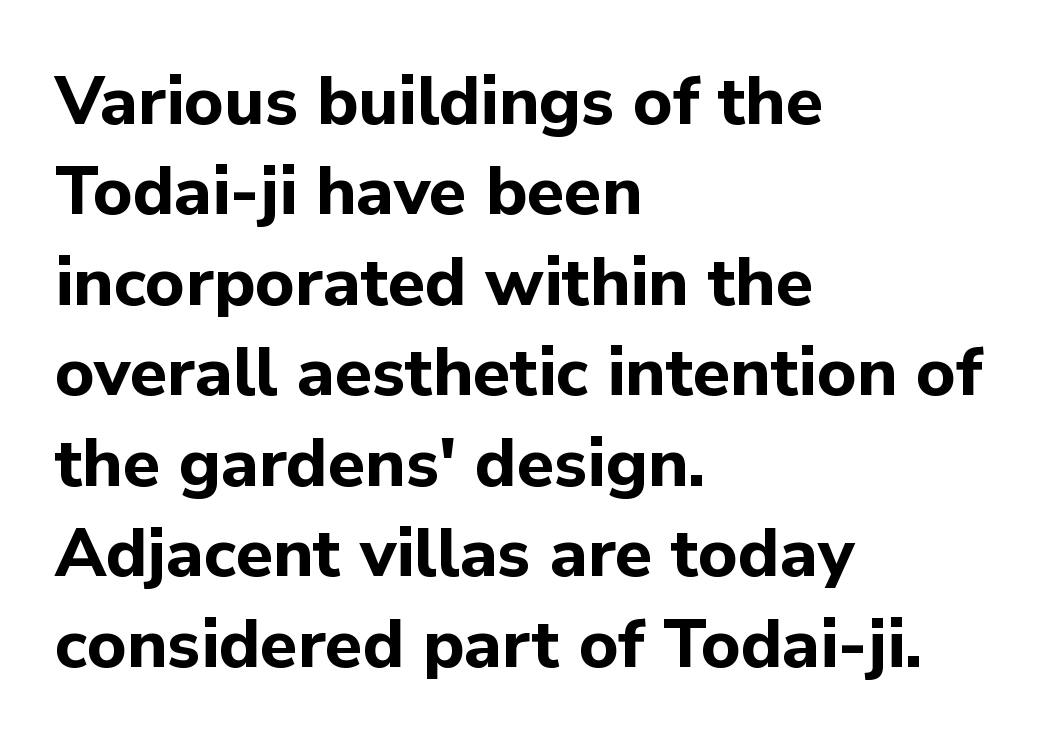
Q: Is the text bold? A: Yes.
Q: Is the text italic (slanted)? A: No, it is upright.
Q: Is the typeface a serif or a sans-serif typeface? A: Sans-serif.
Q: Is the text underlined? A: No.
Q: How is the paragraph aligned? A: Left-aligned.
Q: Is the spacing between letters normal or unusually wide? A: Normal.
Q: Is the spacing between lines tight, normal or loose? A: Normal.
Q: Width (condensed, normal, or wide)? A: Normal.
Q: Stroke contrast? A: Low.
Q: x-height? A: Medium.
Q: Monospaced? A: No.
